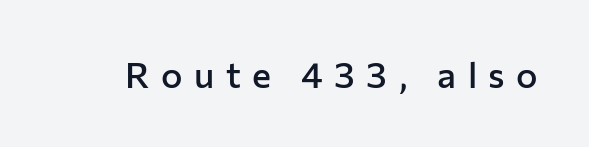
The image shows 36 px semibold sans-serif type, upright; set unusually wide letter spacing (+0.32 em), not underlined; low stroke contrast and a medium x-height.
